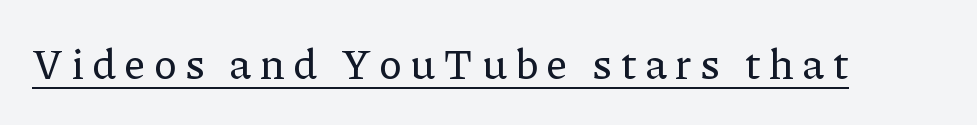
{"serif": "yes", "italic": "no", "width": "normal", "stroke_contrast": "low", "x_height": "medium", "monospaced": "no", "underline": "yes", "letter_spacing": "wide", "letter_spacing_em": 0.2, "glyph_px": 42}
